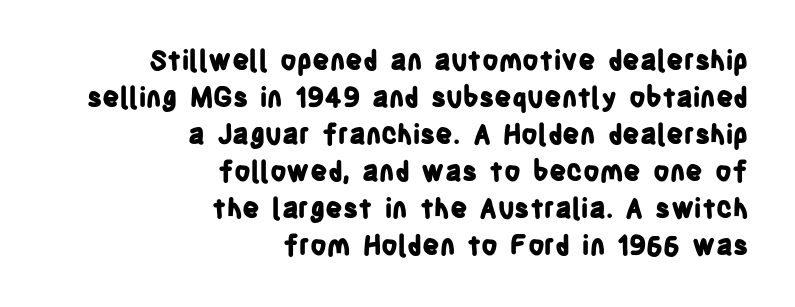
What stands out about the letter spacing? Nothing — it is the standard amount. I'd describe the lettering as bold — thick and assertive. Beneath every word, the page is bare. Style check: upright. Leading: standard. If you drew a ruler down the right edge, every line would touch it.
